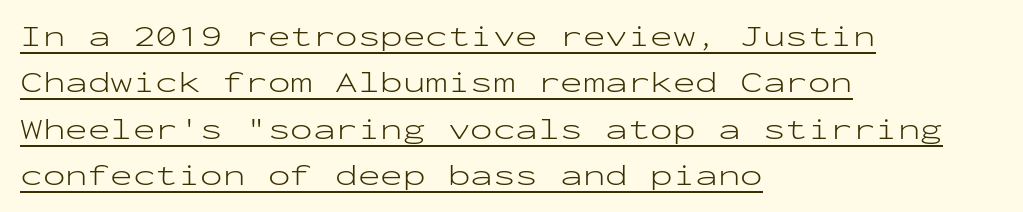
The image shows 30 px light, wide sans-serif type, upright, monospaced; set left-aligned, normal line spacing (1.55x), normal letter spacing, underlined; low stroke contrast and a medium x-height.
